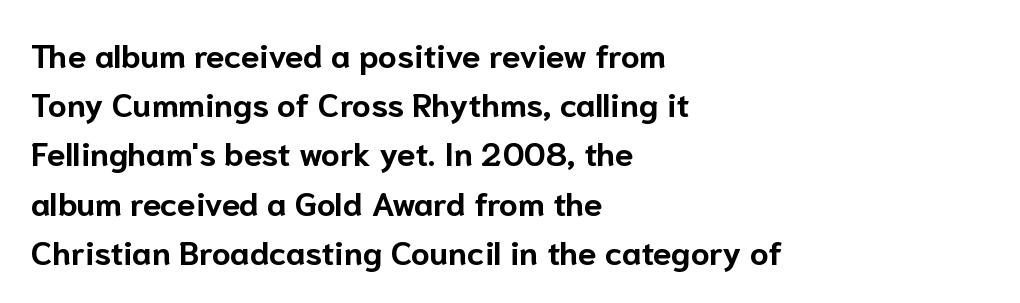
{"serif": "no", "italic": "no", "bold": "yes", "weight": "bold", "width": "normal", "stroke_contrast": "low", "x_height": "medium", "monospaced": "no", "underline": "no", "align": "left", "line_spacing": "normal", "line_spacing_ratio": 1.49, "letter_spacing": "normal", "letter_spacing_em": 0.0, "glyph_px": 33}
